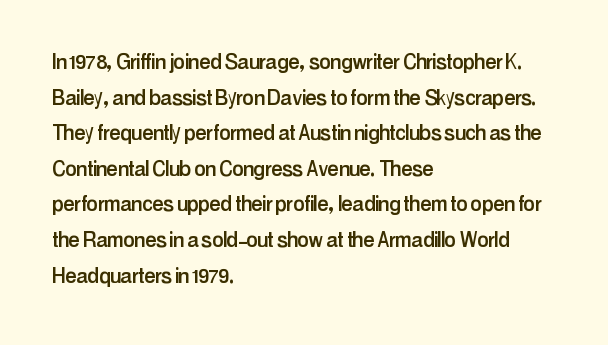
Compared with a centered layout, this one pins lines to the left instead. These lines were composed using upright roman letters. The type is set solid horizontally, with unmodified tracking. Vertical spacing — default. A bare baseline throughout the passage.
